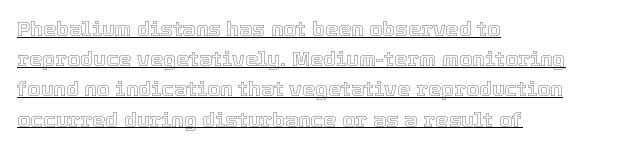
Q: Is the text italic (slanted)? A: No, it is upright.
Q: Is the text underlined? A: Yes.
Q: How is the paragraph aligned? A: Left-aligned.
Q: Is the spacing between letters normal or unusually wide? A: Normal.
Q: Is the spacing between lines tight, normal or loose? A: Normal.
